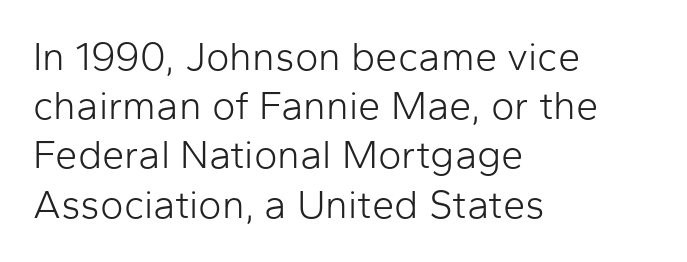
The image shows 40 px light sans-serif type, upright; set left-aligned, line spacing 1.23x, normal letter spacing, not underlined; low stroke contrast and a medium x-height.
